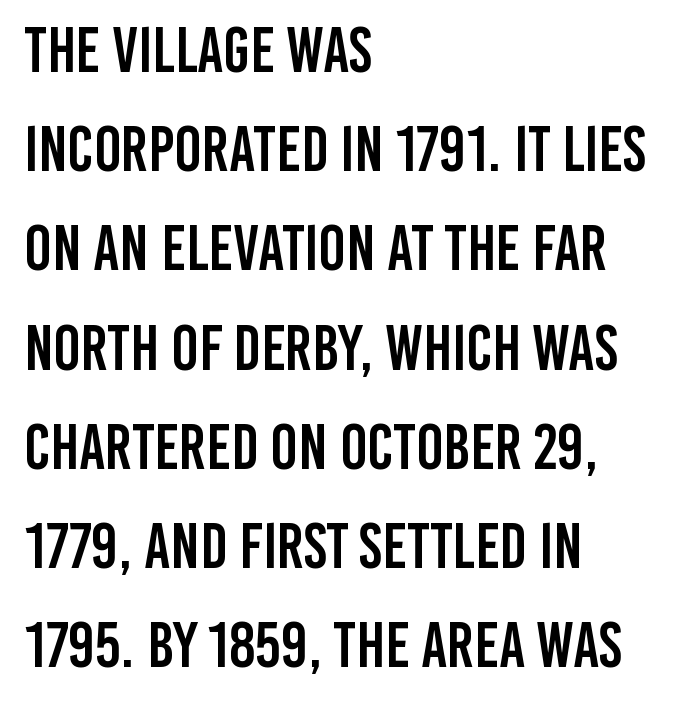
The image shows 64 px condensed sans-serif type, upright; set left-aligned, normal line spacing (1.55x), normal letter spacing, not underlined; low stroke contrast and a large x-height.
